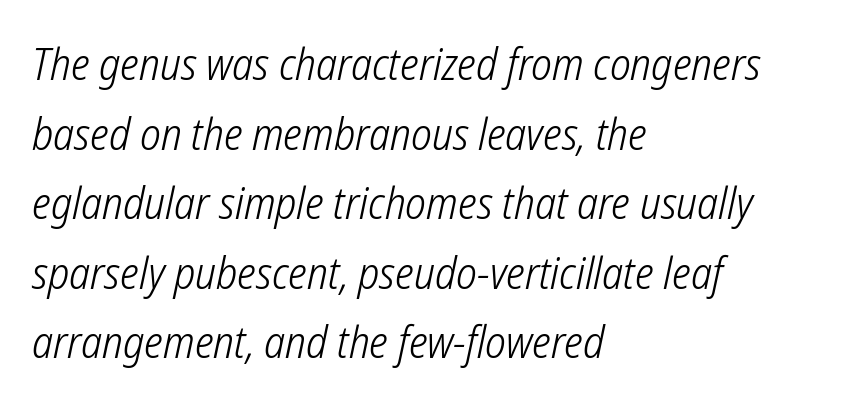
Q: Is the text bold? A: No.
Q: Is the typeface a serif or a sans-serif typeface? A: Sans-serif.
Q: Is the text underlined? A: No.
Q: How is the paragraph aligned? A: Left-aligned.
Q: Is the spacing between letters normal or unusually wide? A: Normal.
Q: Is the spacing between lines tight, normal or loose? A: Normal.
Q: Width (condensed, normal, or wide)? A: Condensed.
Q: Stroke contrast? A: Low.
Q: x-height? A: Medium.
Q: Monospaced? A: No.
